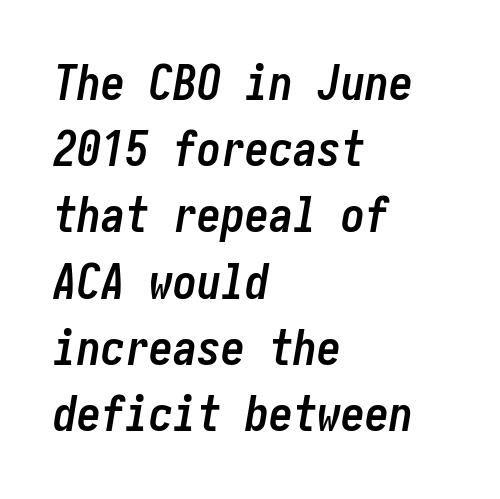
The text carries the slant typical of an italic or oblique font. Check the space under the baseline: it is left empty. The space between consecutive lines is moderate. Is the letter spacing exaggerated? No — it looks like the ordinary default. Horizontally, the lines are justified to the leading edge only. A full-strength bold gives these letters their thick strokes.
